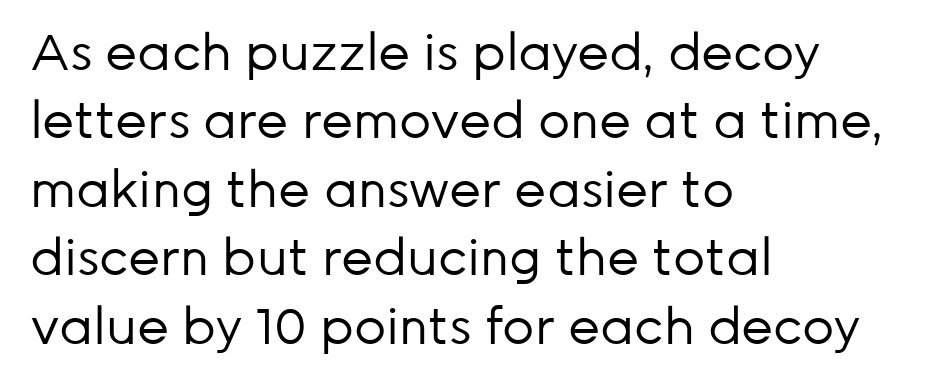
Q: Is the text bold? A: No.
Q: Is the text italic (slanted)? A: No, it is upright.
Q: Is the typeface a serif or a sans-serif typeface? A: Sans-serif.
Q: Is the text underlined? A: No.
Q: How is the paragraph aligned? A: Left-aligned.
Q: Is the spacing between letters normal or unusually wide? A: Normal.
Q: Is the spacing between lines tight, normal or loose? A: Normal.
Q: Width (condensed, normal, or wide)? A: Normal.
Q: Stroke contrast? A: Low.
Q: x-height? A: Medium.
Q: Monospaced? A: No.
